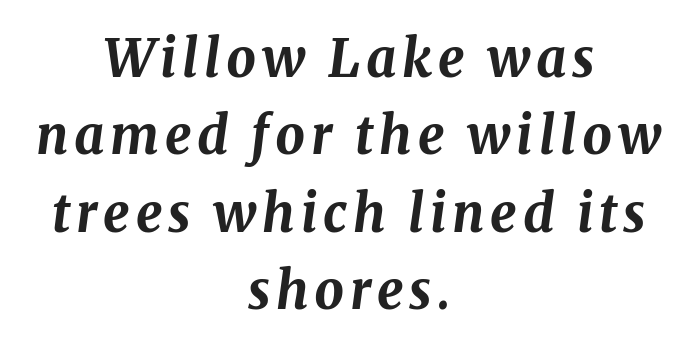
Q: Is the text bold? A: Yes.
Q: Is the text italic (slanted)? A: Yes, it leans right by about 8 degrees.
Q: Is the text underlined? A: No.
Q: How is the paragraph aligned? A: Centered.
Q: Is the spacing between lines tight, normal or loose? A: Normal.
Q: Width (condensed, normal, or wide)? A: Normal.
Q: Stroke contrast? A: Medium.
Q: x-height? A: Medium.
Q: Monospaced? A: No.
